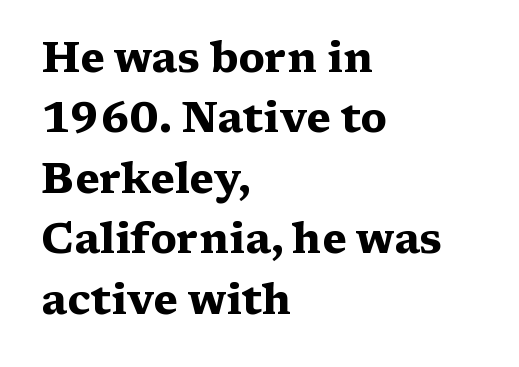
{"serif": "yes", "italic": "no", "bold": "yes", "weight": "heavy", "width": "wide", "stroke_contrast": "medium", "x_height": "medium", "monospaced": "no", "underline": "no", "align": "left", "line_spacing": "normal", "line_spacing_ratio": 1.44, "letter_spacing": "normal", "letter_spacing_em": 0.0, "glyph_px": 42}
